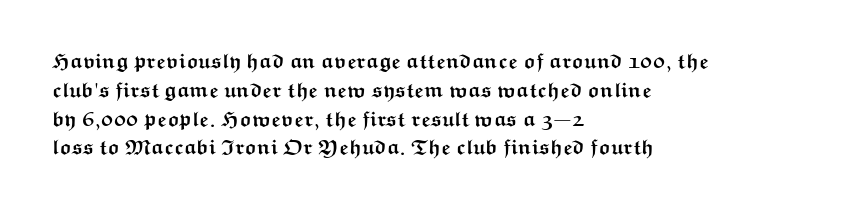
Q: Is the text bold? A: Yes.
Q: Is the text italic (slanted)? A: No, it is upright.
Q: Is the text underlined? A: No.
Q: How is the paragraph aligned? A: Left-aligned.
Q: Is the spacing between letters normal or unusually wide? A: Normal.
Q: Is the spacing between lines tight, normal or loose? A: Normal.
